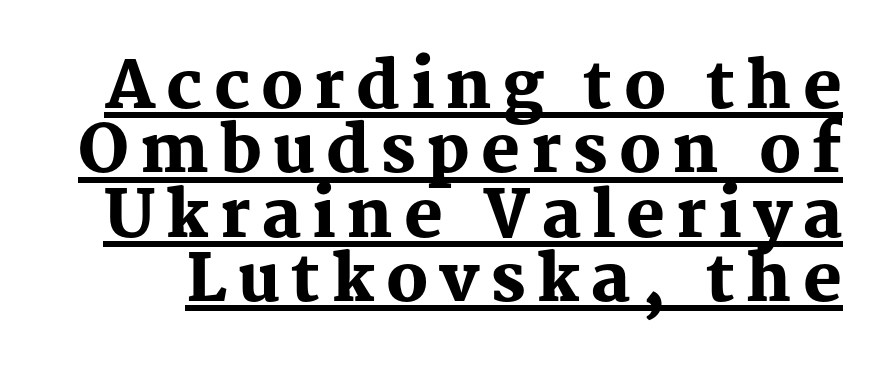
The image shows 65 px heavy serif type, upright; set tight line spacing (0.99x), underlined; medium stroke contrast and a medium x-height.
